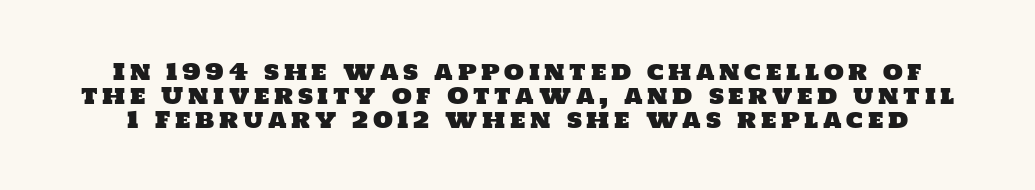
{"underline": "no", "line_spacing": "tight", "line_spacing_ratio": 1.04, "letter_spacing": "wide", "letter_spacing_em": 0.2, "glyph_px": 23}
